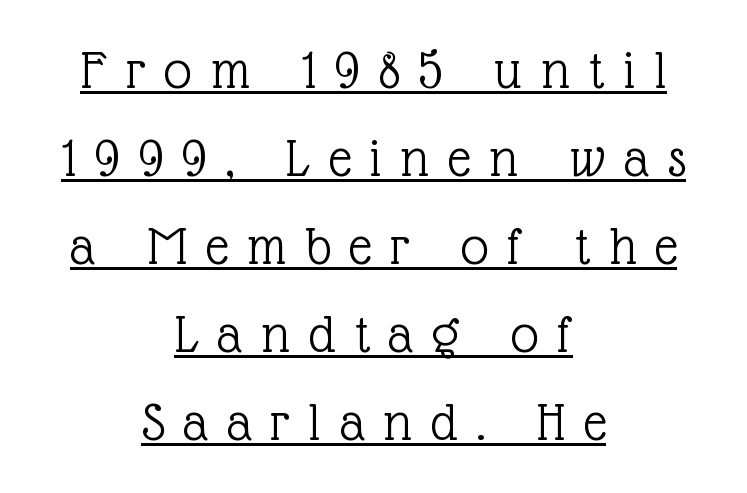
Q: Is the text bold? A: No.
Q: Is the text italic (slanted)? A: No, it is upright.
Q: Is the typeface a serif or a sans-serif typeface? A: Serif.
Q: Is the text underlined? A: Yes.
Q: How is the paragraph aligned? A: Centered.
Q: Is the spacing between letters normal or unusually wide? A: Unusually wide.
Q: Is the spacing between lines tight, normal or loose? A: Normal.
Q: Width (condensed, normal, or wide)? A: Normal.
Q: x-height? A: Medium.
Q: Monospaced? A: No.
